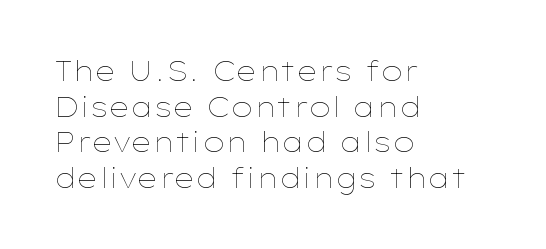
{"italic": "no", "bold": "no", "underline": "no", "align": "left", "line_spacing": "normal", "line_spacing_ratio": 1.32, "letter_spacing": "normal", "letter_spacing_em": 0.0, "glyph_px": 27}
